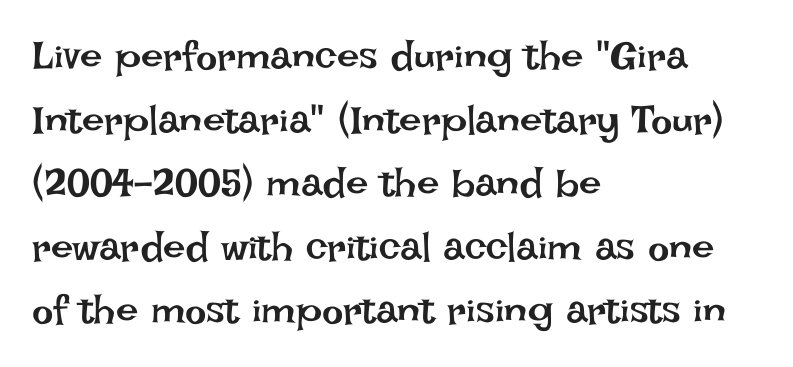
The image shows 40 px regular-weight type, upright; set left-aligned, normal line spacing (1.59x), normal letter spacing, not underlined; low stroke contrast and a large x-height.
